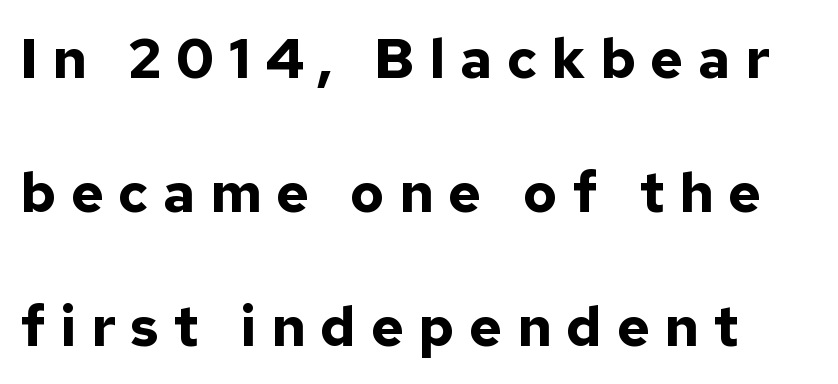
Q: Is the text bold? A: Yes.
Q: Is the text italic (slanted)? A: No, it is upright.
Q: Is the typeface a serif or a sans-serif typeface? A: Sans-serif.
Q: Is the text underlined? A: No.
Q: Is the spacing between letters normal or unusually wide? A: Unusually wide.
Q: Is the spacing between lines tight, normal or loose? A: Loose.
Q: Width (condensed, normal, or wide)? A: Normal.
Q: Stroke contrast? A: Low.
Q: x-height? A: Medium.
Q: Monospaced? A: No.
